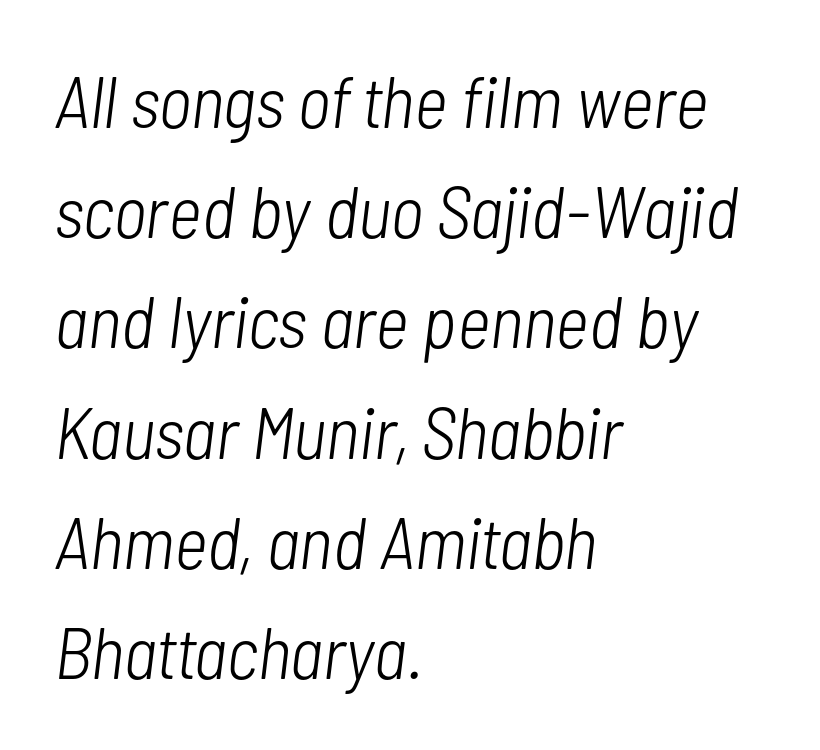
{"italic": "yes", "lean": "right", "slant_degrees": 7, "bold": "no", "weight": "light", "width": "condensed", "stroke_contrast": "low", "x_height": "medium", "monospaced": "no", "underline": "no", "align": "left", "line_spacing": "normal", "line_spacing_ratio": 1.51, "letter_spacing": "normal", "letter_spacing_em": 0.0, "glyph_px": 73}
